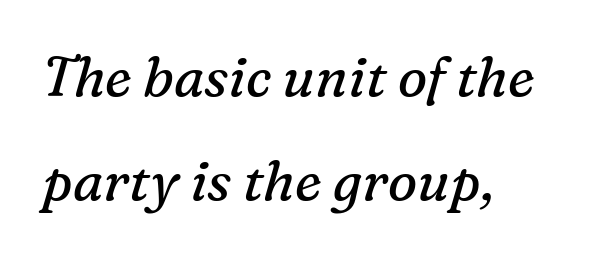
Q: Is the text bold? A: No.
Q: Is the text italic (slanted)? A: Yes, it leans right by about 16 degrees.
Q: Is the typeface a serif or a sans-serif typeface? A: Serif.
Q: Is the text underlined? A: No.
Q: How is the paragraph aligned? A: Left-aligned.
Q: Is the spacing between letters normal or unusually wide? A: Normal.
Q: Is the spacing between lines tight, normal or loose? A: Loose.
Q: Width (condensed, normal, or wide)? A: Normal.
Q: Stroke contrast? A: Medium.
Q: x-height? A: Medium.
Q: Monospaced? A: No.
